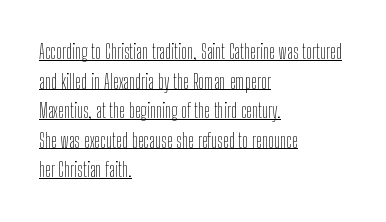
Posture: vertical. The setting favours the left margin, as ordinary paragraphs usually do. Between one letter and the next there's only the usual sliver of space. Vertically, the passage feels balanced, rows spaced as you'd expect. Is this a heavy cut? Hardly; it is regular or lighter.
